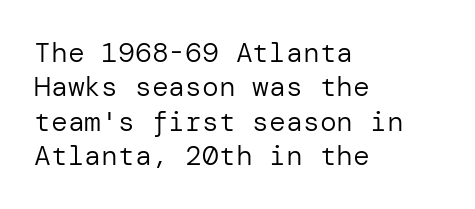
The image shows 28 px regular-weight sans-serif type, upright; set left-aligned, line spacing 1.23x, normal letter spacing, not underlined; low stroke contrast and a medium x-height.
